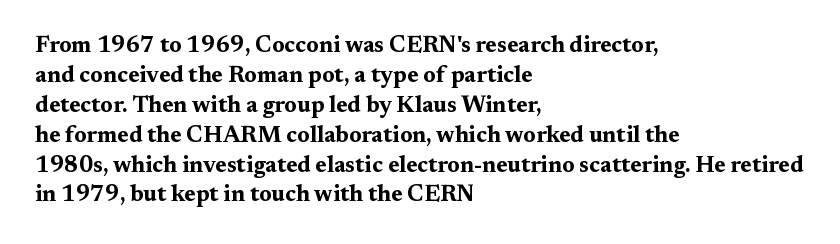
Q: Is the text bold? A: Yes.
Q: Is the text italic (slanted)? A: No, it is upright.
Q: Is the text underlined? A: No.
Q: How is the paragraph aligned? A: Left-aligned.
Q: Is the spacing between letters normal or unusually wide? A: Normal.
Q: Is the spacing between lines tight, normal or loose? A: Normal.
